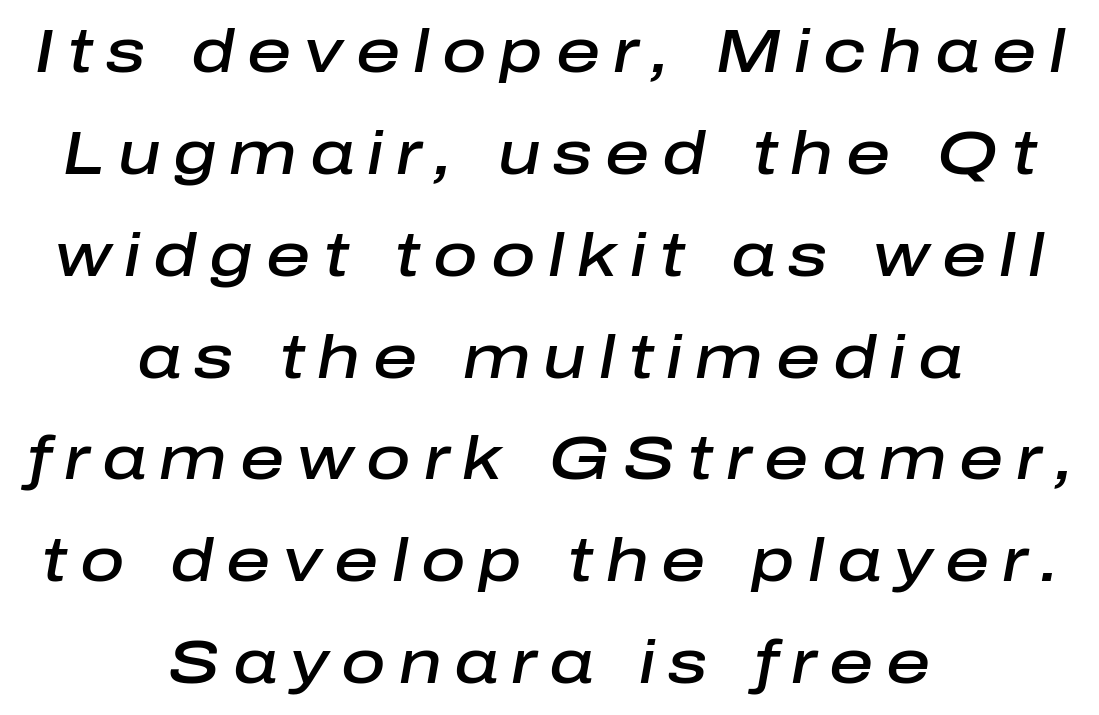
The image shows 61 px semibold type, italic (leaning right); set centered, normal line spacing (1.67x), unusually wide letter spacing (+0.21 em), not underlined; low stroke contrast and a medium x-height.
